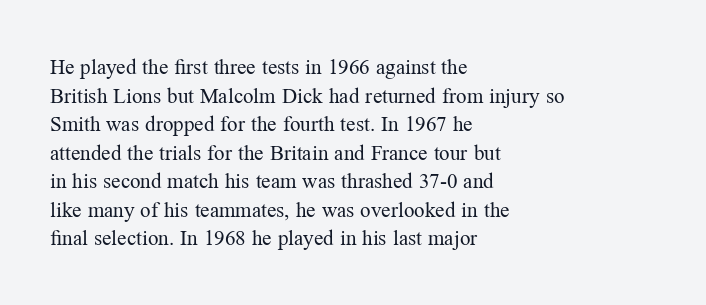
The image shows 21 px text type, upright; set left-aligned, normal line spacing (1.36x), normal letter spacing, not underlined.
